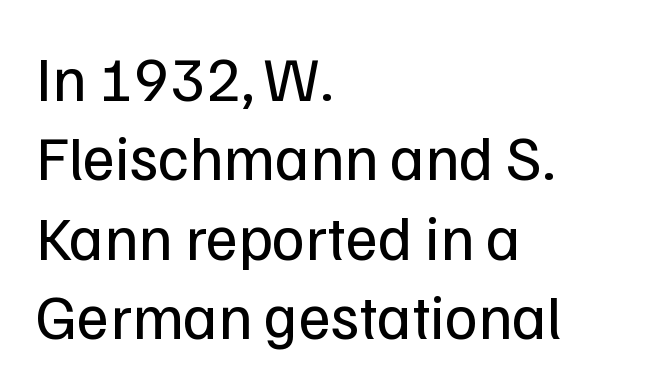
{"serif": "no", "italic": "no", "bold": "no", "weight": "regular", "width": "normal", "stroke_contrast": "low", "x_height": "medium", "monospaced": "no", "underline": "no", "align": "left", "line_spacing": "normal", "line_spacing_ratio": 1.26, "letter_spacing": "normal", "letter_spacing_em": 0.0, "glyph_px": 63}
